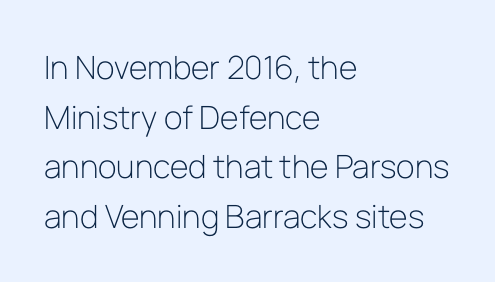
The image shows 32 px light sans-serif type, upright; set left-aligned, normal line spacing (1.55x), normal letter spacing, not underlined; low stroke contrast and a medium x-height.
